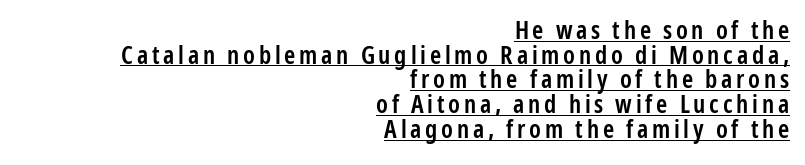
This rendering features underlined lettering. These words are printed semibold, heavier than regular yet not bold. Every row of glyphs terminates at an identical x-position on the right. Nope, not italic — everything's standing straight. Honestly, the rows look squashed on top of each other.
